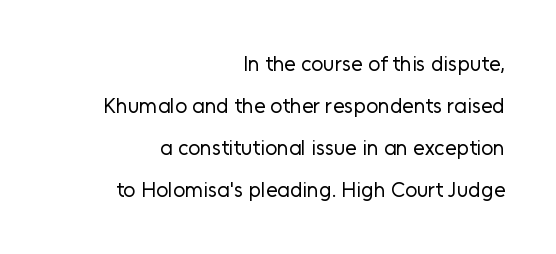
{"italic": "no", "bold": "no", "underline": "no", "align": "right", "line_spacing": "loose", "line_spacing_ratio": 2.0, "letter_spacing": "normal", "letter_spacing_em": 0.0, "glyph_px": 21}
